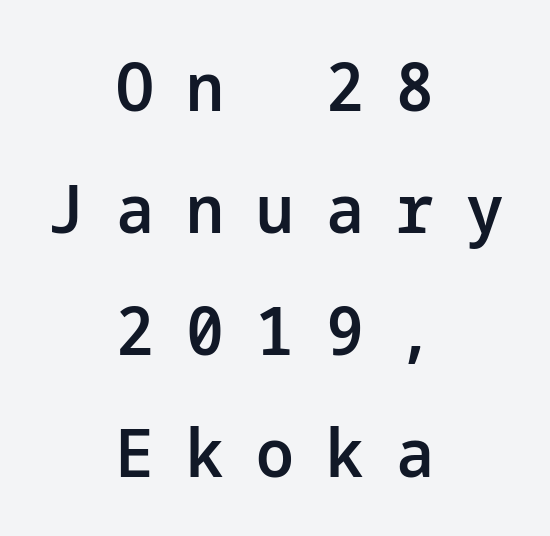
The image shows 67 px semibold sans-serif type, upright; set centered, line spacing 1.82x, unusually wide letter spacing (+0.48 em), not underlined; low stroke contrast and a medium x-height.
